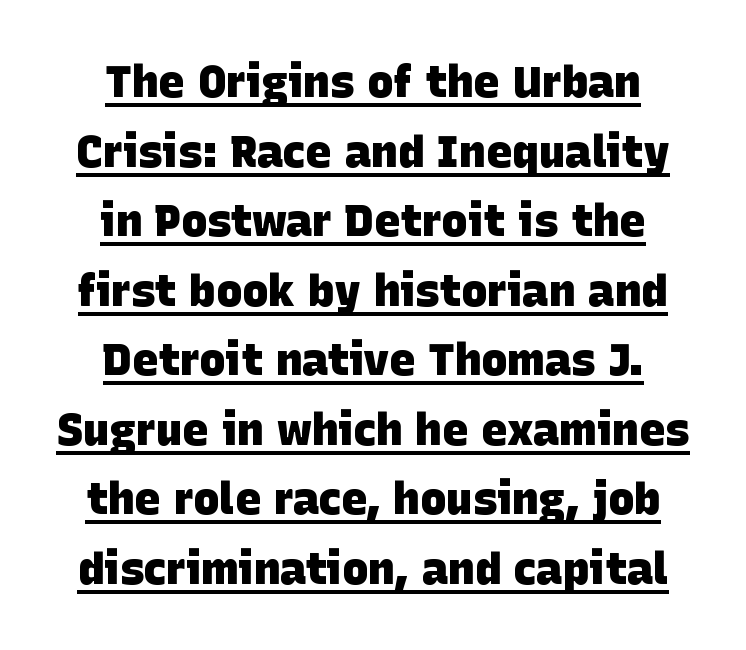
The image shows 44 px heavy sans-serif type; set centered, normal line spacing (1.58x), normal letter spacing, underlined; low stroke contrast and a large x-height.
